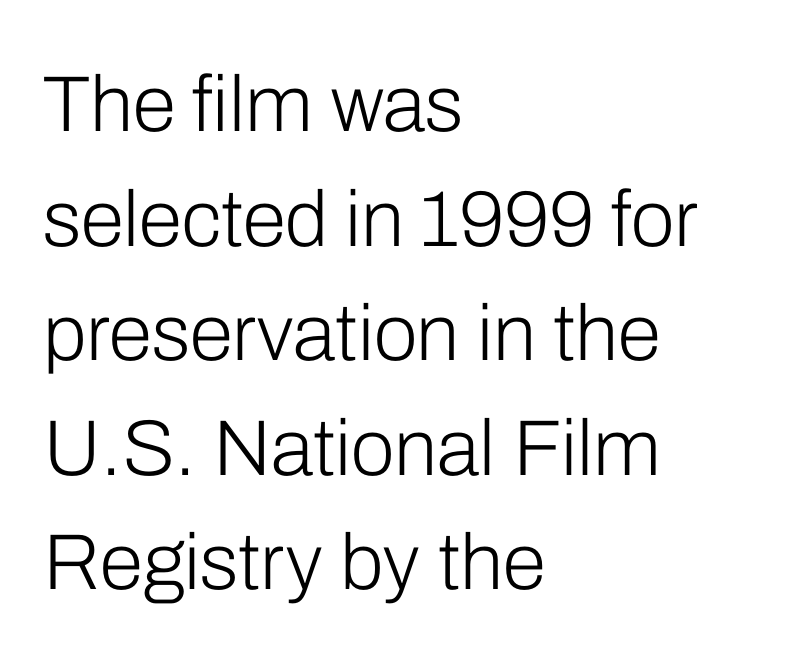
No chunkiness to these letters — they're not bold. Here the glyphs are tracked normally, forming tight word shapes. Typeset ragged right — the left edge is the straight one. Posture: upright roman. Each row of text sits above clean, open space.
